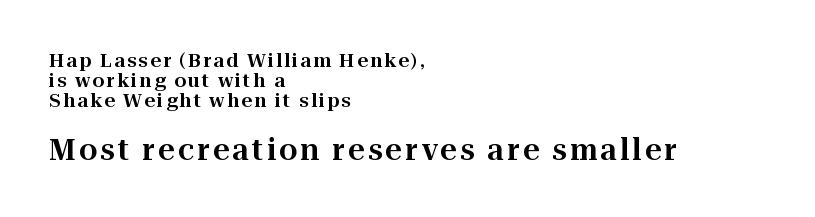
The image shows 29 px serif type, upright; set left-aligned, tight line spacing (1.06x), not underlined; the second (bottom) block is 1.53x larger; high stroke contrast and a medium x-height.
